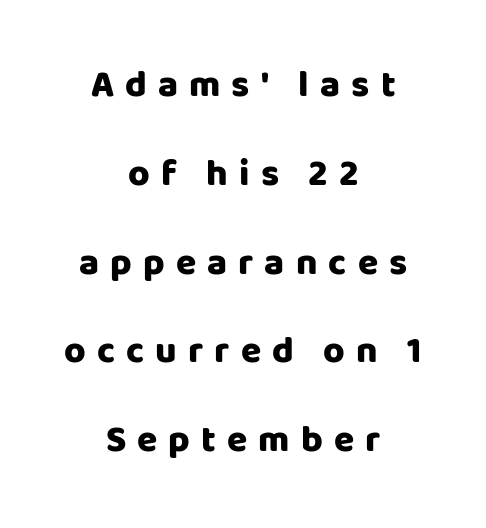
{"serif": "no", "italic": "no", "bold": "yes", "weight": "heavy", "width": "normal", "stroke_contrast": "low", "x_height": "large", "monospaced": "no", "underline": "no", "align": "center", "line_spacing": "loose", "line_spacing_ratio": 2.4, "letter_spacing": "wide", "letter_spacing_em": 0.3, "glyph_px": 37}
